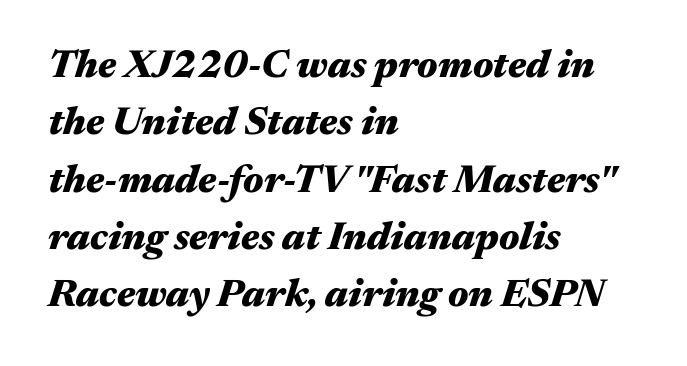
Glance below the letters and you will spot only blank space. What stands out about the letter spacing? Nothing — it is the standard amount. The typesetting leans heavy: a genuine bold. Normally led — the rows are evenly, conventionally spaced. The paragraph shown leans on its left margin. Is the type slanted? Yes — the strokes lean at a clear angle.
